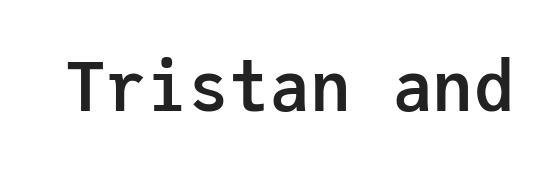
{"serif": "no", "italic": "no", "bold": "yes", "weight": "semibold", "width": "normal", "stroke_contrast": "low", "x_height": "medium", "monospaced": "yes", "underline": "no", "letter_spacing": "normal", "letter_spacing_em": 0.0, "glyph_px": 68}
